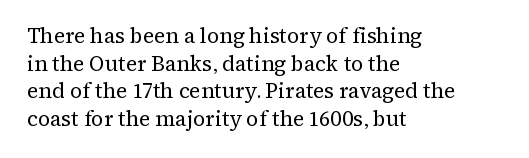
Q: Is the text bold? A: No.
Q: Is the text italic (slanted)? A: No, it is upright.
Q: Is the text underlined? A: No.
Q: How is the paragraph aligned? A: Left-aligned.
Q: Is the spacing between letters normal or unusually wide? A: Normal.
Q: Is the spacing between lines tight, normal or loose? A: Normal.
